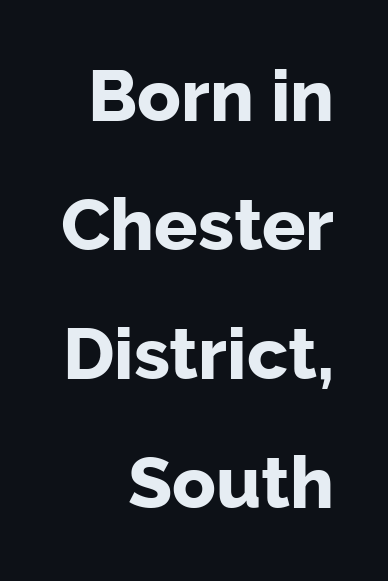
A roman cut, with each character standing at attention. The setting favours the right margin, as signatures and pull-quotes sometimes do. Tracking here is standard; glyphs follow each other at the usual distance. The strip under each line holds only bare page. A typesetter would call this proportional, since set widths differ per character.
